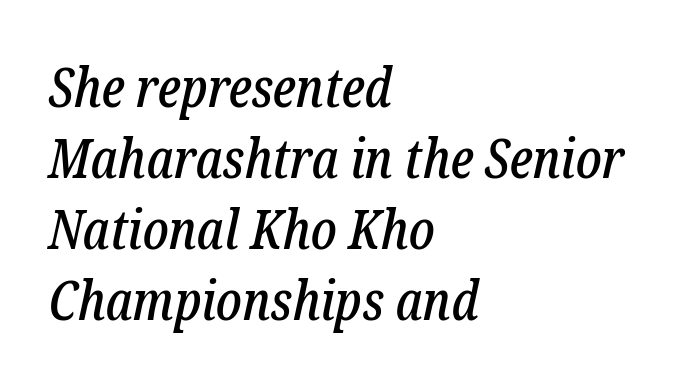
The image shows 55 px condensed serif type, italic (leaning right); set left-aligned, normal line spacing (1.29x), normal letter spacing, not underlined; low stroke contrast and a medium x-height.
